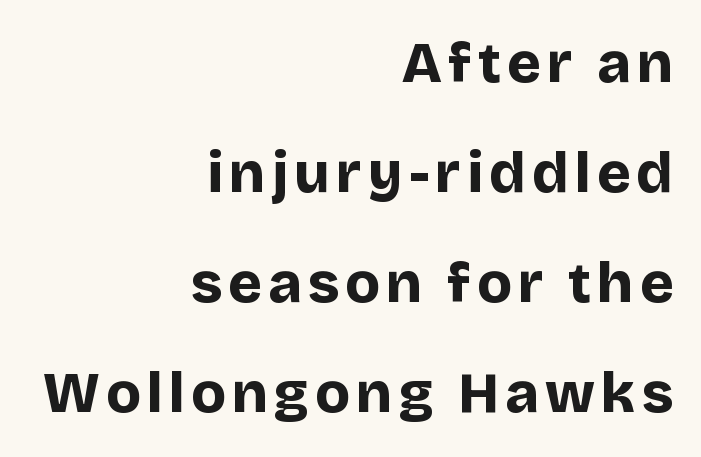
{"serif": "no", "italic": "no", "bold": "yes", "weight": "bold", "width": "normal", "stroke_contrast": "low", "x_height": "large", "monospaced": "no", "underline": "no", "align": "right", "line_spacing": "loose", "line_spacing_ratio": 1.93, "glyph_px": 57}
